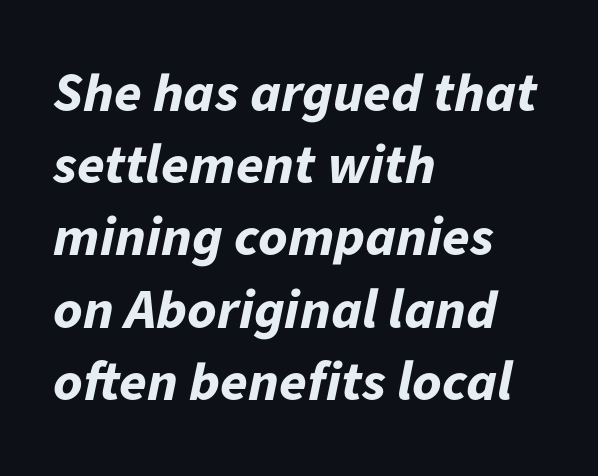
The image shows 56 px bold type, italic (leaning right); set left-aligned, normal line spacing (1.29x), normal letter spacing, not underlined; low stroke contrast and a medium x-height.
